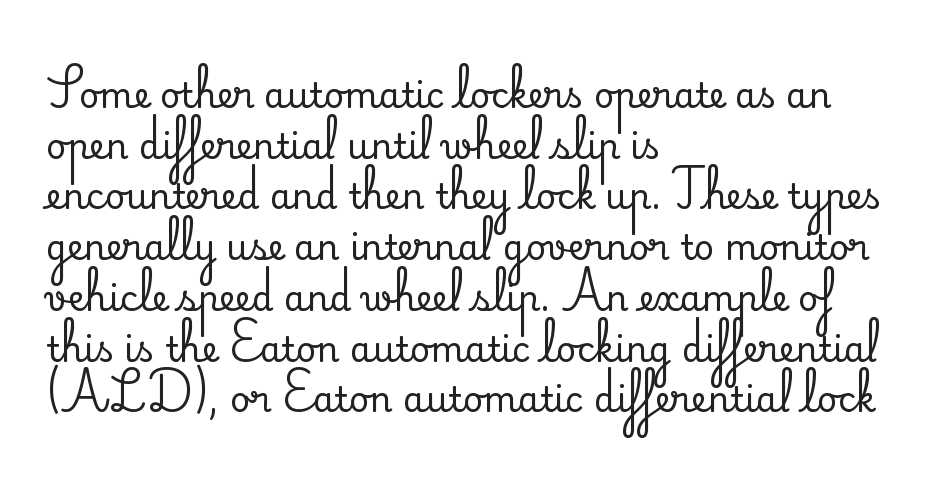
Q: Is the text italic (slanted)? A: No, it is upright.
Q: Is the typeface a serif or a sans-serif typeface? A: Serif.
Q: Is the text underlined? A: No.
Q: How is the paragraph aligned? A: Left-aligned.
Q: Is the spacing between letters normal or unusually wide? A: Normal.
Q: Is the spacing between lines tight, normal or loose? A: Normal.
Q: Width (condensed, normal, or wide)? A: Normal.
Q: Stroke contrast? A: Medium.
Q: x-height? A: Small.
Q: Monospaced? A: No.
